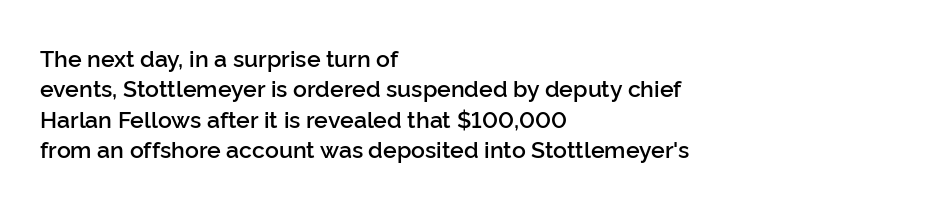
{"italic": "no", "bold": "semi", "underline": "no", "align": "left", "line_spacing": "normal", "line_spacing_ratio": 1.32, "letter_spacing": "normal", "letter_spacing_em": 0.0, "glyph_px": 23}
